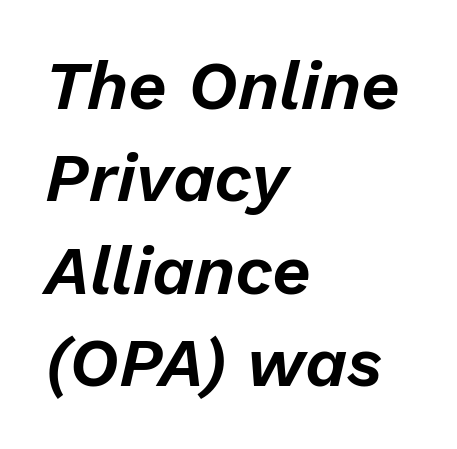
Q: Is the text italic (slanted)? A: Yes, it leans right by about 13 degrees.
Q: Is the text underlined? A: No.
Q: How is the paragraph aligned? A: Left-aligned.
Q: Is the spacing between letters normal or unusually wide? A: Normal.
Q: Is the spacing between lines tight, normal or loose? A: Normal.
Q: Width (condensed, normal, or wide)? A: Normal.
Q: Stroke contrast? A: Low.
Q: x-height? A: Medium.
Q: Monospaced? A: No.
